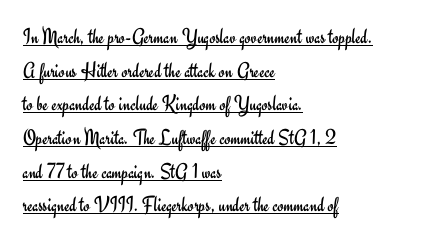
Counters stay open thanks to moderate or lighter strokes. Compared with typical body copy, the letter spacing here is the same. Summary of vertical rhythm: regular, with standard interline spacing. The rendering uses the underline text-decoration.
